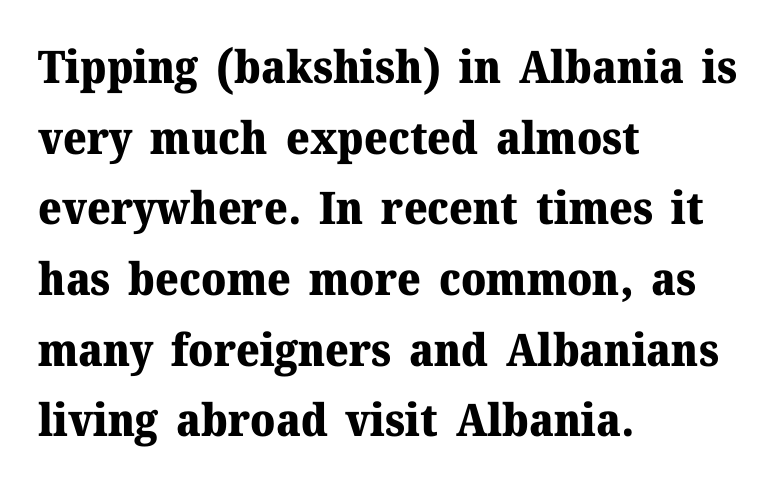
Here the glyphs are tracked normally, forming tight word shapes. A serif font was chosen for this passage. Lines of text with bare space underneath. The passage is arranged the way most books set body copy — flush left. Summary of weight: heavy, a full bold. A typesetter would mark this as roman, not italic.
